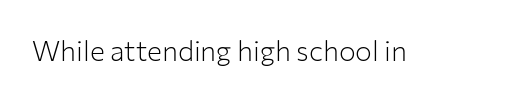
The letters stand straight up with perfectly vertical stems. Decoration check: the copy has no underline. Weight: not bold — regular or lighter. Letter spacing: default.
